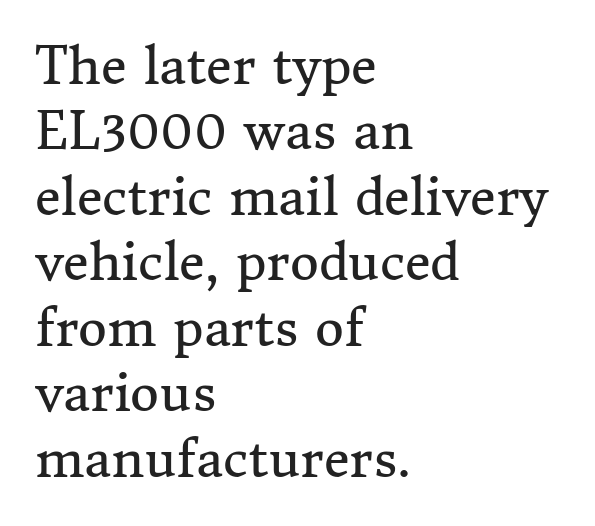
{"serif": "yes", "italic": "no", "bold": "no", "weight": "regular", "width": "normal", "stroke_contrast": "medium", "x_height": "medium", "monospaced": "no", "underline": "no", "align": "left", "line_spacing": "normal", "line_spacing_ratio": 1.31, "letter_spacing": "normal", "letter_spacing_em": 0.0, "glyph_px": 50}
